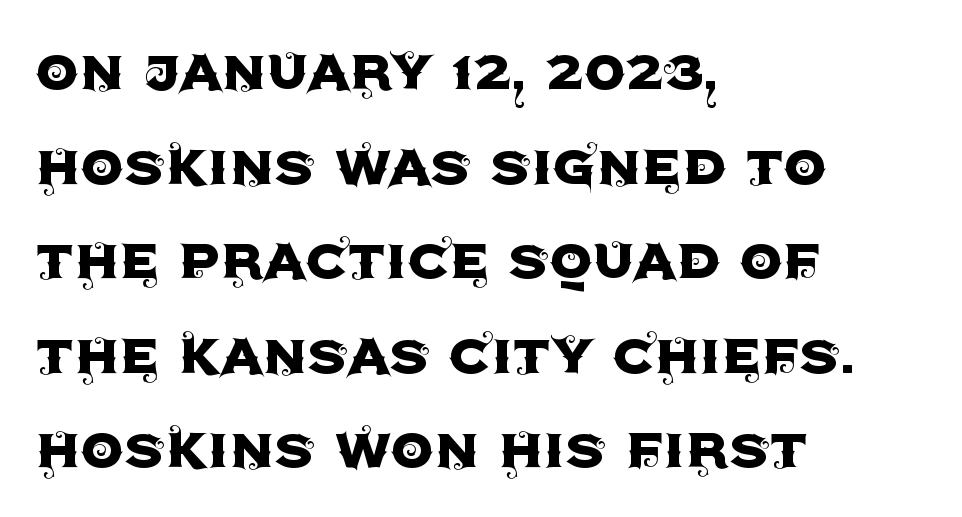
Q: Is the text italic (slanted)? A: No, it is upright.
Q: Is the typeface a serif or a sans-serif typeface? A: Sans-serif.
Q: Is the text underlined? A: No.
Q: How is the paragraph aligned? A: Left-aligned.
Q: Is the spacing between letters normal or unusually wide? A: Normal.
Q: Is the spacing between lines tight, normal or loose? A: Normal.
Q: Width (condensed, normal, or wide)? A: Normal.
Q: x-height? A: Large.
Q: Monospaced? A: No.
